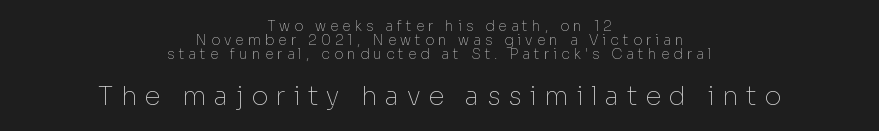
Q: Is the text bold? A: No.
Q: Is the text italic (slanted)? A: No, it is upright.
Q: Is the text underlined? A: No.
Q: How is the paragraph aligned? A: Centered.
Q: Is the spacing between letters normal or unusually wide? A: Unusually wide.
Q: Is the spacing between lines tight, normal or loose? A: Tight.
Q: Which block of text is set in a larger size, the first (top) or the second (bottom)? A: The second (bottom) one.
